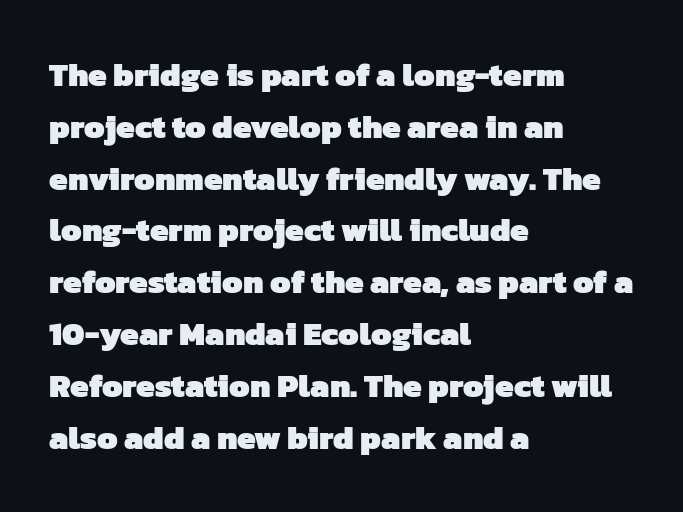
The image shows 33 px heavy sans-serif type; set left-aligned, normal line spacing (1.57x), normal letter spacing, not underlined; low stroke contrast and a medium x-height.
